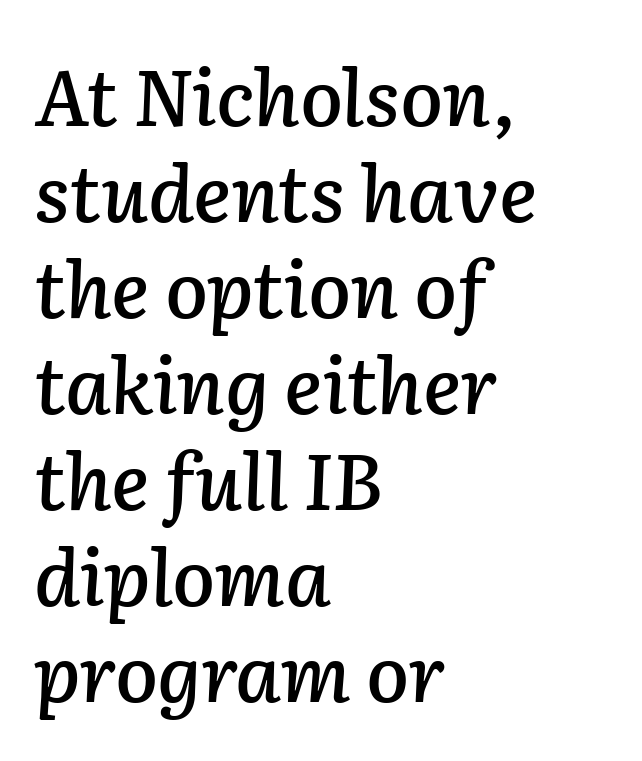
Q: Is the text italic (slanted)? A: Yes, it leans right by about 2 degrees.
Q: Is the text underlined? A: No.
Q: How is the paragraph aligned? A: Left-aligned.
Q: Is the spacing between letters normal or unusually wide? A: Normal.
Q: Width (condensed, normal, or wide)? A: Normal.
Q: Stroke contrast? A: Low.
Q: x-height? A: Medium.
Q: Monospaced? A: No.
